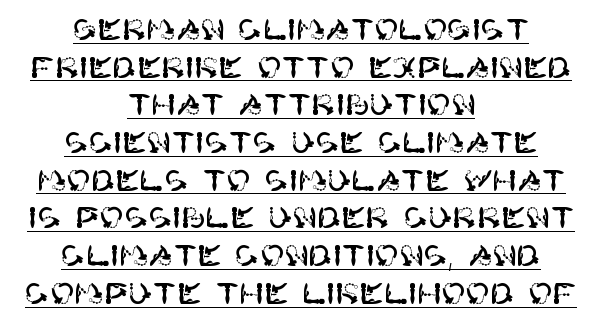
The image shows 29 px sans-serif type, upright; set centered, normal line spacing (1.3x), normal letter spacing, underlined; high stroke contrast and a large x-height.
